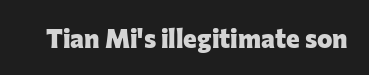
Q: Is the text bold? A: Yes.
Q: Is the text italic (slanted)? A: No, it is upright.
Q: Is the text underlined? A: No.
Q: Is the spacing between letters normal or unusually wide? A: Normal.
